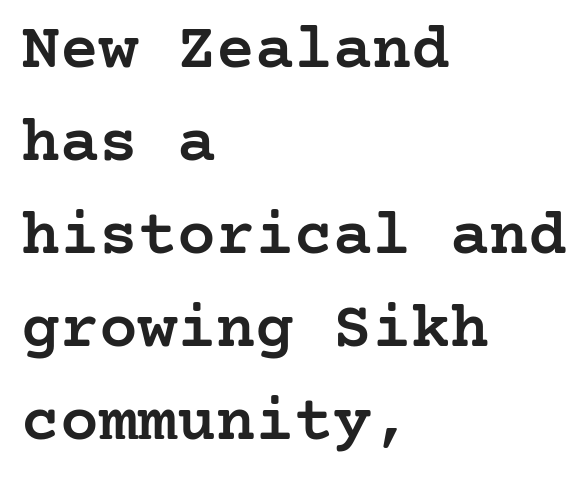
The image shows 65 px semibold serif type, upright; set left-aligned, normal line spacing (1.43x), normal letter spacing, not underlined; low stroke contrast and a medium x-height.
